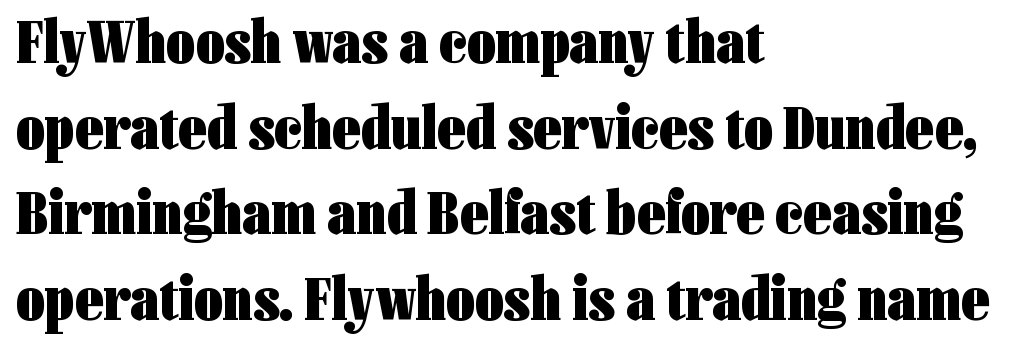
A sans-serif font was chosen for this passage. The face used here is proportionally spaced, like ordinary book or web type. Rule under the text: the space is simply empty. Thick stems and heavy bowls — unmistakably bold.
